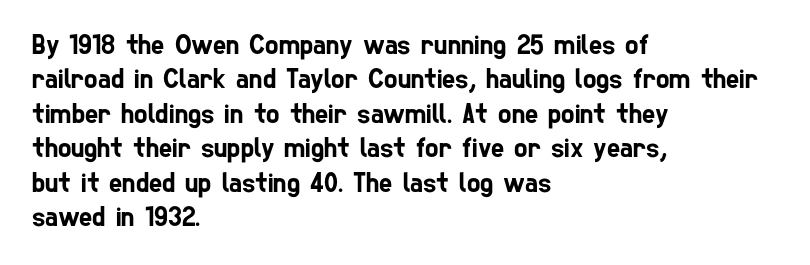
{"serif": "no", "width": "condensed", "stroke_contrast": "low", "x_height": "medium", "monospaced": "no", "underline": "no", "align": "left", "line_spacing_ratio": 1.23, "letter_spacing": "normal", "letter_spacing_em": 0.0, "glyph_px": 28}
